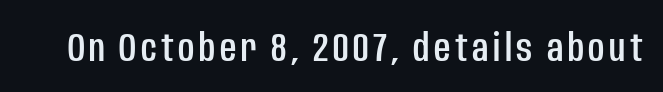
{"serif": "no", "italic": "no", "width": "condensed", "stroke_contrast": "low", "x_height": "large", "monospaced": "no", "underline": "no", "glyph_px": 40}
